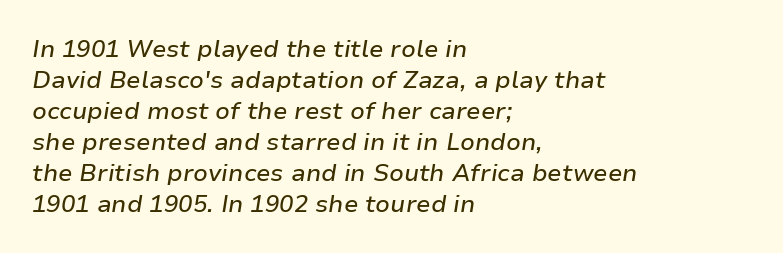
{"italic": "yes", "lean": "right", "slant_degrees": 9, "underline": "no", "align": "left", "line_spacing": "normal", "line_spacing_ratio": 1.29, "letter_spacing": "normal", "letter_spacing_em": 0.0, "glyph_px": 24}
